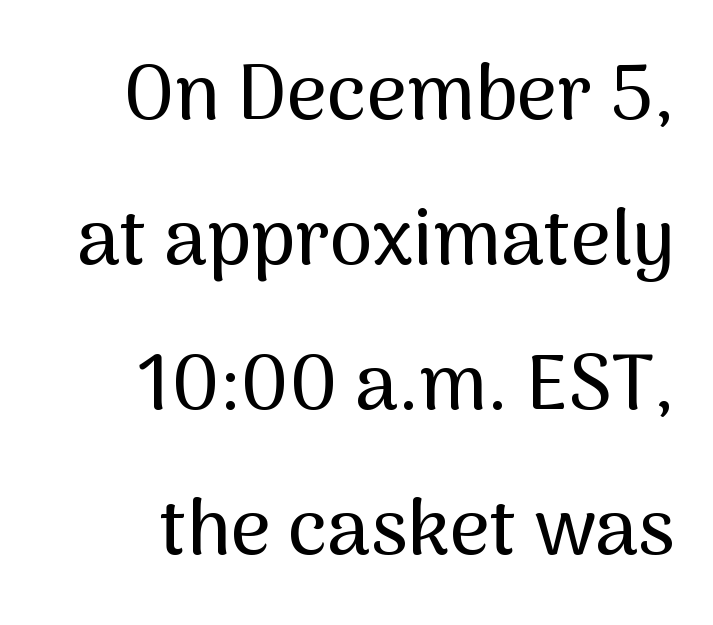
{"serif": "no", "italic": "no", "width": "normal", "stroke_contrast": "medium", "x_height": "medium", "monospaced": "no", "underline": "no", "align": "right", "line_spacing_ratio": 1.86, "letter_spacing": "normal", "letter_spacing_em": 0.0, "glyph_px": 78}
